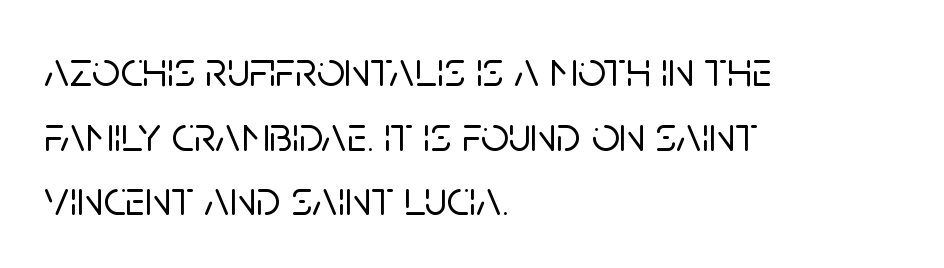
The image shows 49 px sans-serif type, upright; set left-aligned, normal line spacing (1.32x), normal letter spacing, not underlined; low stroke contrast and a large x-height.
